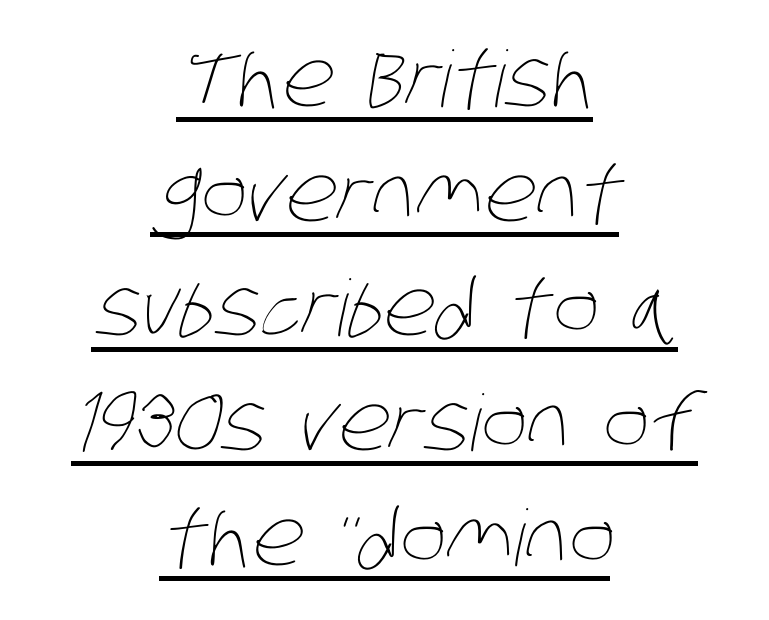
{"bold": "no", "weight": "thin", "width": "condensed", "stroke_contrast": "low", "x_height": "large", "monospaced": "no", "underline": "yes", "align": "center", "line_spacing": "normal", "line_spacing_ratio": 1.47, "letter_spacing": "normal", "letter_spacing_em": 0.0, "glyph_px": 78}
